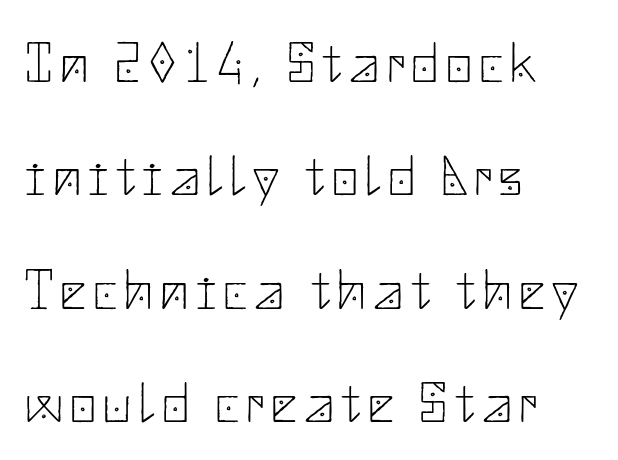
The image shows 57 px thin sans-serif type, upright; set left-aligned, loose line spacing (1.99x), not underlined; low stroke contrast and a small x-height.
